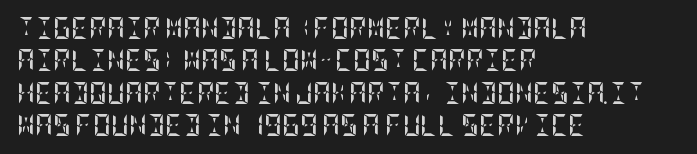
The image shows 22 px bold type, upright; set left-aligned, normal line spacing (1.47x), normal letter spacing, not underlined.
